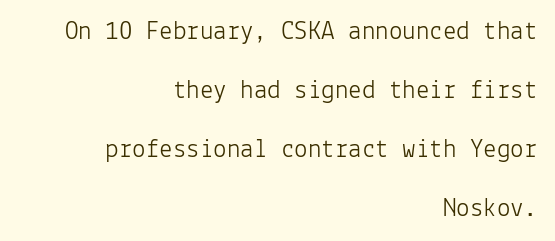
{"italic": "no", "bold": "no", "underline": "no", "align": "right", "line_spacing": "loose", "line_spacing_ratio": 2.18, "letter_spacing": "normal", "letter_spacing_em": 0.0, "glyph_px": 27}
